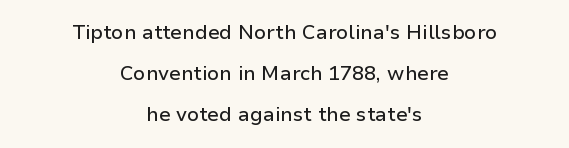
Any mark beneath the type? The region is blank. The type sits square on the baseline with zero lean. In terms of letterspacing, this is plain default setting. Every row of glyphs is offset so its center matches the block's center.
